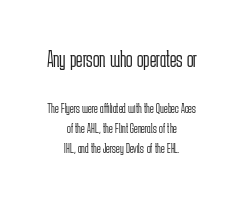
{"italic": "no", "bold": "no", "underline": "no", "align": "center", "line_spacing": "normal", "line_spacing_ratio": 1.43, "letter_spacing": "normal", "letter_spacing_em": 0.0, "larger_block": "first", "size_ratio": 1.71, "glyph_px": 24}
